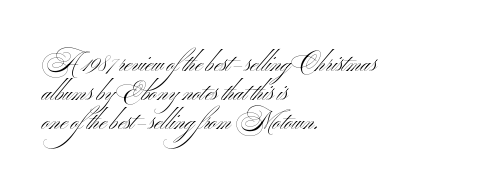
{"bold": "no", "underline": "no", "align": "left", "line_spacing_ratio": 1.21, "letter_spacing": "normal", "letter_spacing_em": 0.0, "glyph_px": 24}
